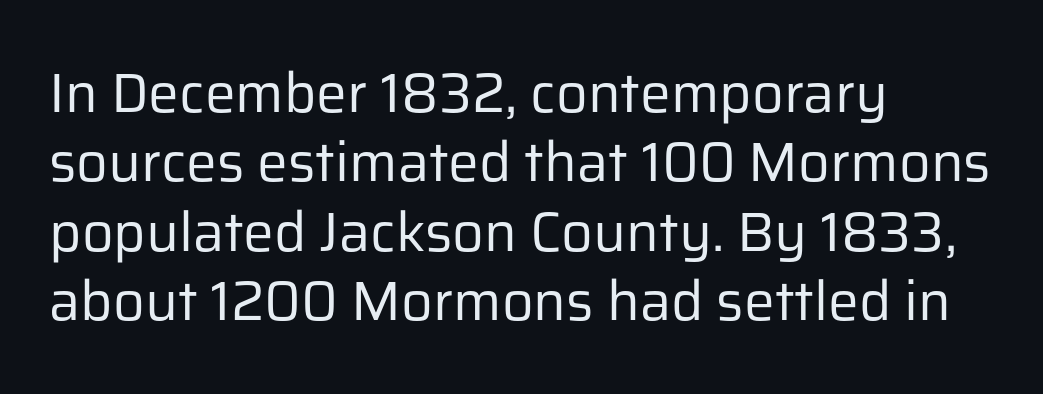
{"serif": "no", "italic": "no", "bold": "no", "weight": "regular", "width": "normal", "stroke_contrast": "low", "x_height": "medium", "monospaced": "no", "underline": "no", "align": "left", "line_spacing": "normal", "line_spacing_ratio": 1.26, "letter_spacing": "normal", "letter_spacing_em": 0.0, "glyph_px": 55}
